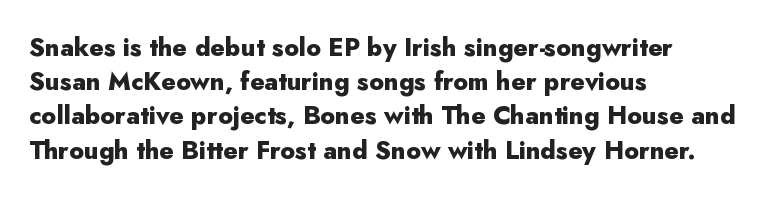
The lines in this sample share a left origin and differ only in where they stop. Summary of vertical rhythm: regular, with standard interline spacing. Italic: no, the glyphs are upright roman. The letterforms sit shoulder to shoulder at normal distance. Set as a true bold cut, around the 700 mark. The baseline area is clear.
